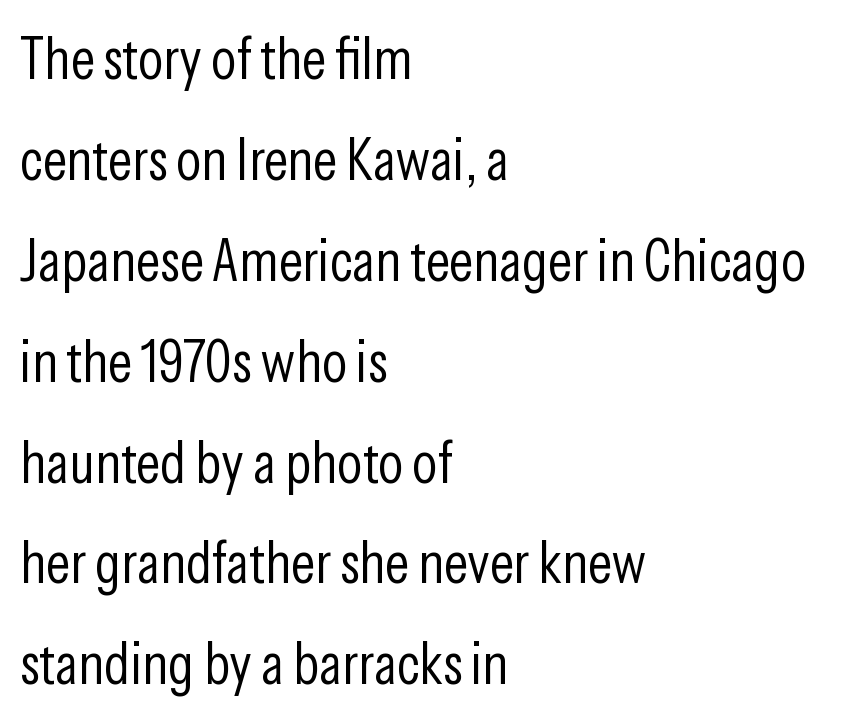
The image shows 59 px light, condensed sans-serif type, upright; set left-aligned, line spacing 1.71x, normal letter spacing, not underlined; low stroke contrast and a medium x-height.
